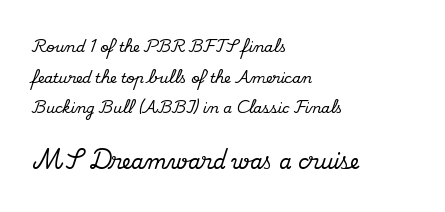
Q: Is the text italic (slanted)? A: Yes.
Q: Is the text underlined? A: No.
Q: How is the paragraph aligned? A: Left-aligned.
Q: Is the spacing between letters normal or unusually wide? A: Normal.
Q: Is the spacing between lines tight, normal or loose? A: Loose.
Q: Which block of text is set in a larger size, the first (top) or the second (bottom)? A: The second (bottom) one.
